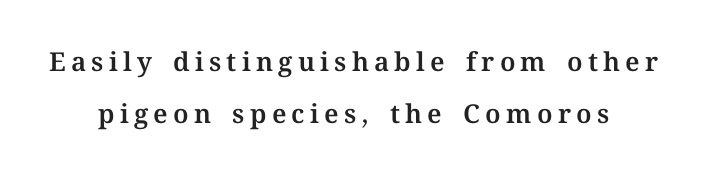
{"italic": "no", "underline": "no", "align": "center", "line_spacing": "loose", "line_spacing_ratio": 2.01, "letter_spacing": "wide", "letter_spacing_em": 0.2, "glyph_px": 26}
